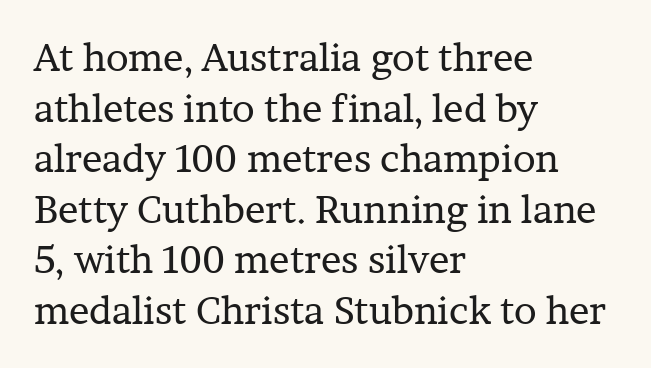
The image shows 38 px regular-weight serif type, upright; set left-aligned, normal line spacing (1.33x), normal letter spacing, not underlined; low stroke contrast and a medium x-height.
